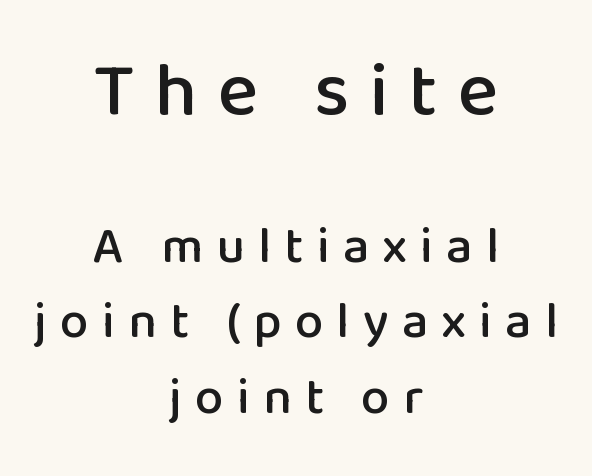
{"serif": "no", "italic": "no", "width": "normal", "stroke_contrast": "low", "x_height": "medium", "monospaced": "no", "underline": "no", "align": "center", "line_spacing": "normal", "line_spacing_ratio": 1.48, "letter_spacing": "wide", "letter_spacing_em": 0.26, "larger_block": "first", "size_ratio": 1.51, "glyph_px": 77}
